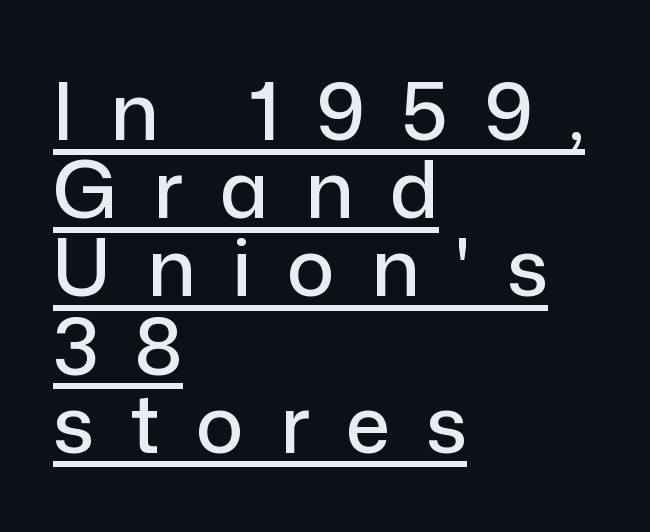
{"serif": "no", "italic": "no", "width": "normal", "stroke_contrast": "low", "x_height": "medium", "monospaced": "no", "underline": "yes", "align": "left", "line_spacing": "tight", "line_spacing_ratio": 0.99, "letter_spacing": "wide", "letter_spacing_em": 0.46, "glyph_px": 79}
